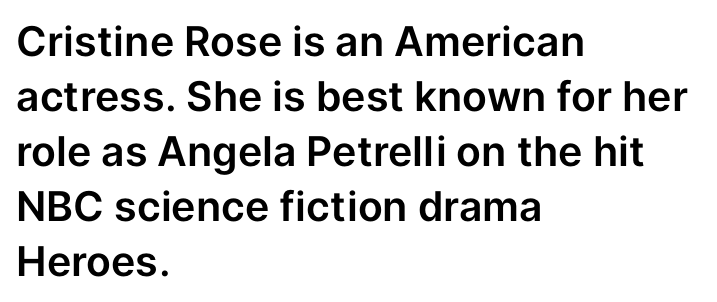
Q: Is the text italic (slanted)? A: No, it is upright.
Q: Is the typeface a serif or a sans-serif typeface? A: Sans-serif.
Q: Is the text underlined? A: No.
Q: How is the paragraph aligned? A: Left-aligned.
Q: Is the spacing between letters normal or unusually wide? A: Normal.
Q: Is the spacing between lines tight, normal or loose? A: Normal.
Q: Width (condensed, normal, or wide)? A: Normal.
Q: Stroke contrast? A: Low.
Q: x-height? A: Medium.
Q: Monospaced? A: No.
